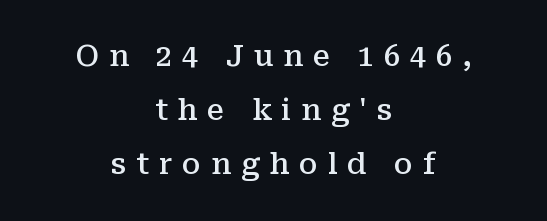
The image shows 29 px semibold serif type, upright; set centered, line spacing 1.86x, unusually wide letter spacing (+0.34 em), not underlined; medium stroke contrast and a medium x-height.
